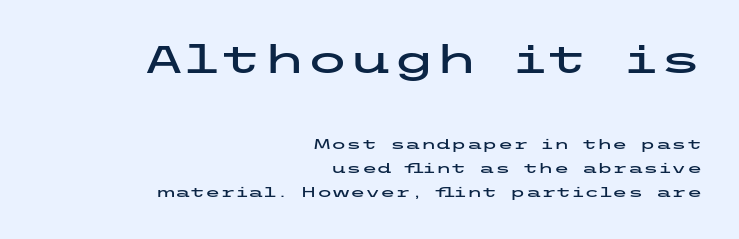
The image shows 39 px wide sans-serif type, upright; set right-aligned, line spacing 1.73x, normal letter spacing, not underlined; the first (top) block is 2.79x larger; low stroke contrast and a medium x-height.
